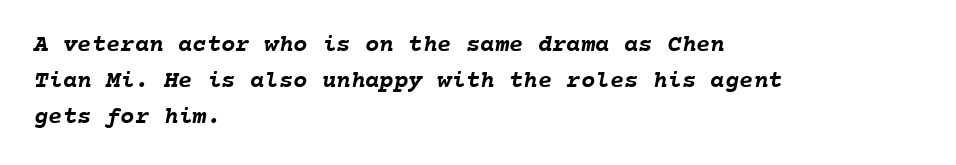
Where is the straight margin? On the left. Typographic density is high because the face is bold. Each new line begins a customary step beneath the previous one. This rendering leaves character spacing at its baseline value.
